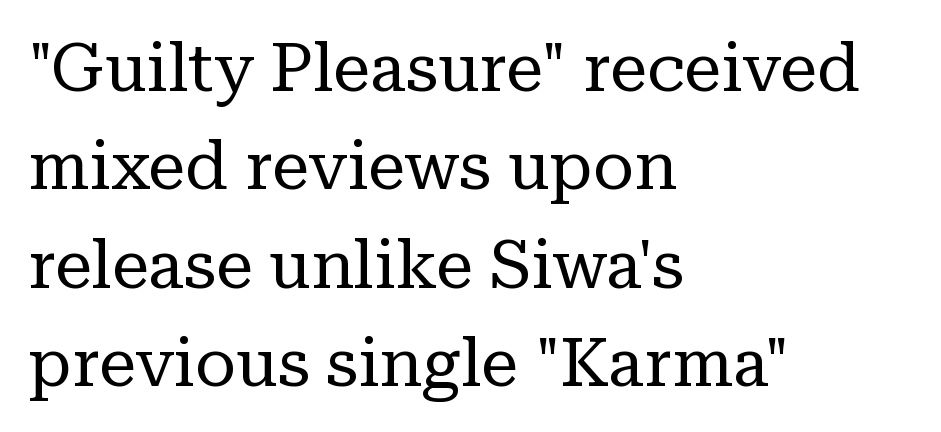
The image shows 67 px regular-weight serif type, upright; set left-aligned, normal line spacing (1.47x), normal letter spacing, not underlined; low stroke contrast and a medium x-height.
